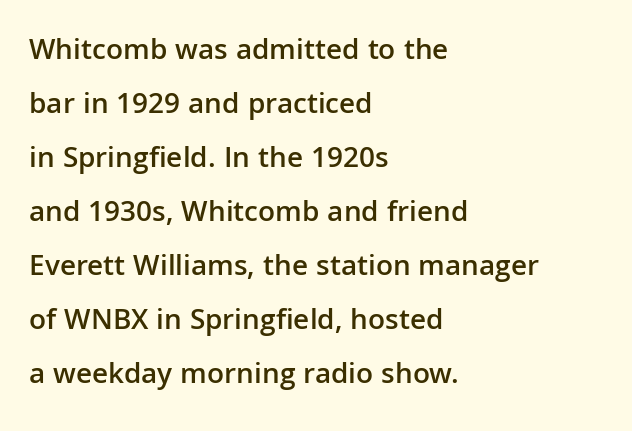
Tracking value appears to be zero — textbook default spacing. If you drew a ruler down the left edge, every line would touch it. Regarding serifs, this sample does without them. Is the type bold? Partly — it's a semibold, heavier than regular but not fully bold.
